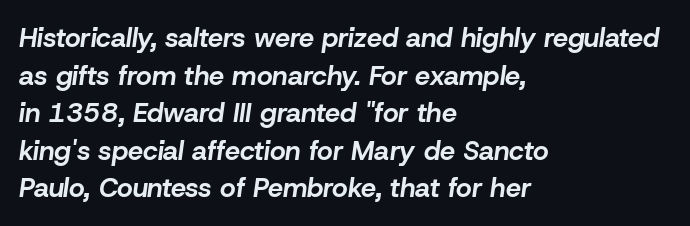
The image shows 27 px bold type, italic (leaning right); set left-aligned, normal line spacing (1.39x), normal letter spacing, not underlined.
